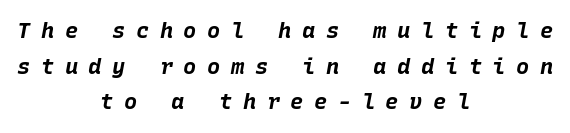
The setting favours the middle, as headings and verse often do. Observe the lean: these are italic letterforms. Notice how thick the strokes are: this is what a full bold looks like. The leading is moderate, giving the passage an even texture. Honestly, the letter spacing is so wide it's the main thing you notice. Underlining? Definitely not there.
